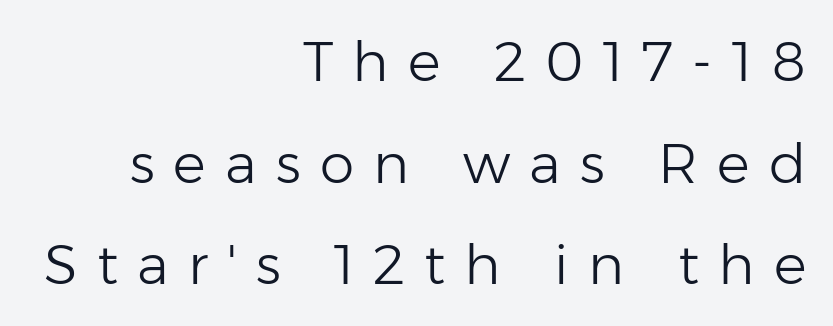
{"serif": "no", "italic": "no", "bold": "no", "weight": "light", "width": "normal", "stroke_contrast": "low", "x_height": "medium", "monospaced": "no", "underline": "no", "align": "right", "line_spacing_ratio": 1.85, "letter_spacing": "wide", "letter_spacing_em": 0.35, "glyph_px": 55}
